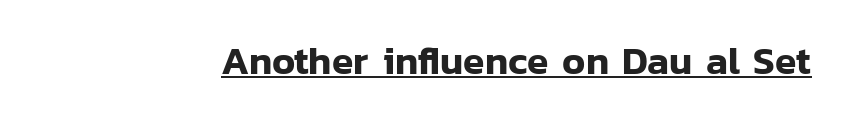
Tracking value appears to be zero — textbook default spacing. Note the varied advance widths — an 'i' is clearly narrower than an 'm'. A continuous stroke trails under the words, as in a hyperlink. It's the straight-up-and-down kind of type.
